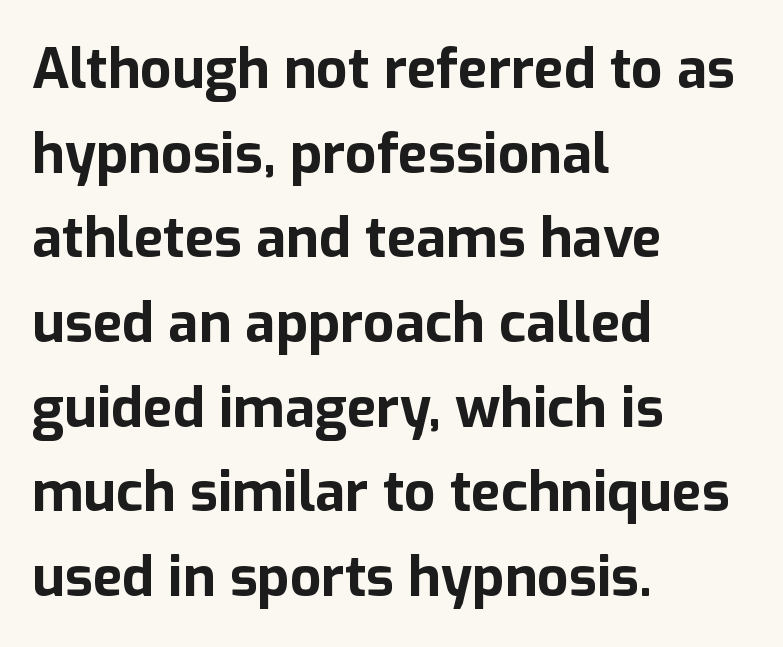
Q: Is the text bold? A: Yes.
Q: Is the text italic (slanted)? A: No, it is upright.
Q: Is the typeface a serif or a sans-serif typeface? A: Sans-serif.
Q: Is the text underlined? A: No.
Q: How is the paragraph aligned? A: Left-aligned.
Q: Is the spacing between letters normal or unusually wide? A: Normal.
Q: Is the spacing between lines tight, normal or loose? A: Normal.
Q: Width (condensed, normal, or wide)? A: Normal.
Q: Stroke contrast? A: Low.
Q: x-height? A: Medium.
Q: Monospaced? A: No.
